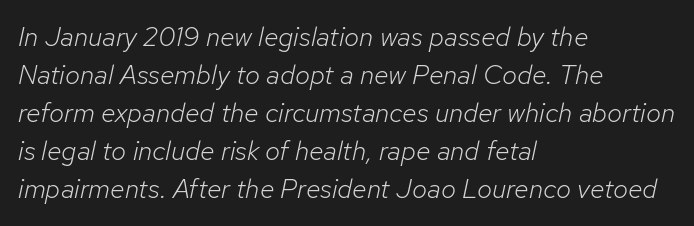
Q: Is the text bold? A: No.
Q: Is the text italic (slanted)? A: Yes, it leans right by about 12 degrees.
Q: Is the text underlined? A: No.
Q: How is the paragraph aligned? A: Left-aligned.
Q: Is the spacing between letters normal or unusually wide? A: Normal.
Q: Is the spacing between lines tight, normal or loose? A: Normal.
